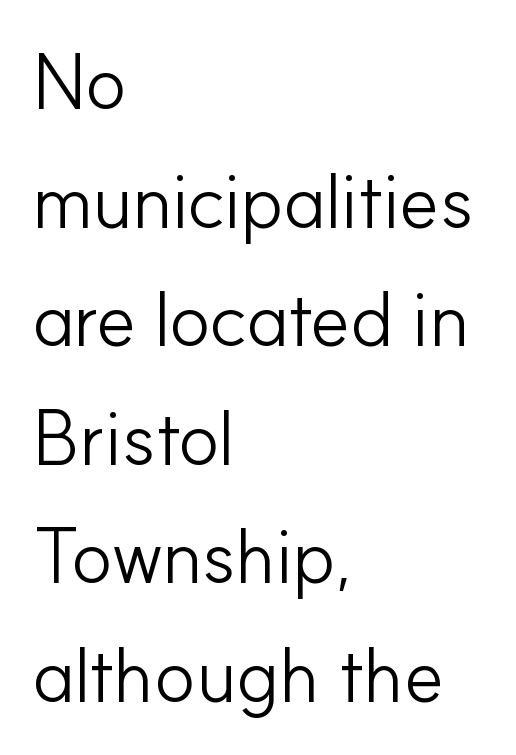
Q: Is the text bold? A: No.
Q: Is the text italic (slanted)? A: No, it is upright.
Q: Is the typeface a serif or a sans-serif typeface? A: Sans-serif.
Q: Is the text underlined? A: No.
Q: How is the paragraph aligned? A: Left-aligned.
Q: Is the spacing between letters normal or unusually wide? A: Normal.
Q: Is the spacing between lines tight, normal or loose? A: Normal.
Q: Width (condensed, normal, or wide)? A: Normal.
Q: Stroke contrast? A: Low.
Q: x-height? A: Small.
Q: Monospaced? A: No.
